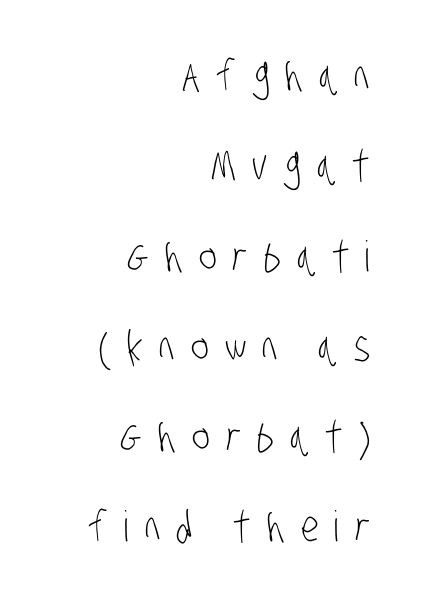
{"serif": "no", "bold": "no", "weight": "light", "width": "condensed", "stroke_contrast": "low", "x_height": "large", "monospaced": "no", "underline": "no", "align": "right", "line_spacing": "loose", "line_spacing_ratio": 2.15, "letter_spacing": "wide", "letter_spacing_em": 0.38, "glyph_px": 42}
